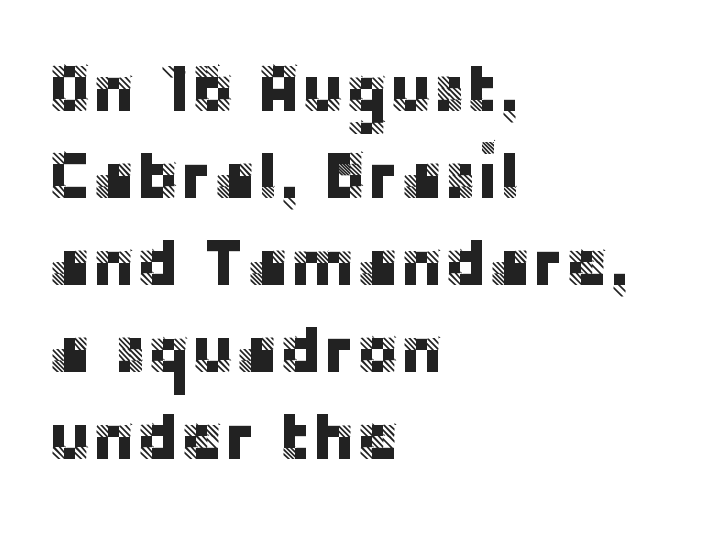
{"serif": "no", "italic": "no", "width": "normal", "stroke_contrast": "low", "x_height": "large", "monospaced": "no", "underline": "no", "align": "left", "line_spacing": "normal", "line_spacing_ratio": 1.32, "letter_spacing": "normal", "letter_spacing_em": 0.0, "glyph_px": 66}
